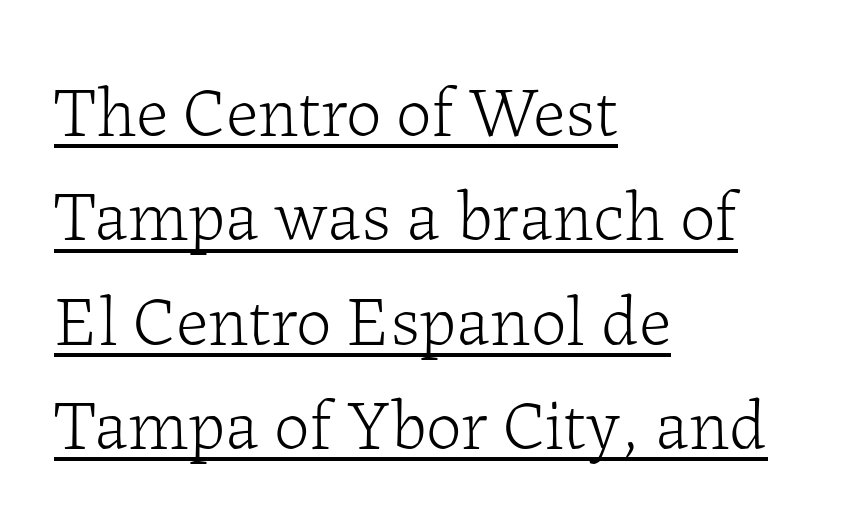
The image shows 71 px light serif type, upright; set left-aligned, normal line spacing (1.47x), normal letter spacing, underlined; low stroke contrast and a medium x-height.
